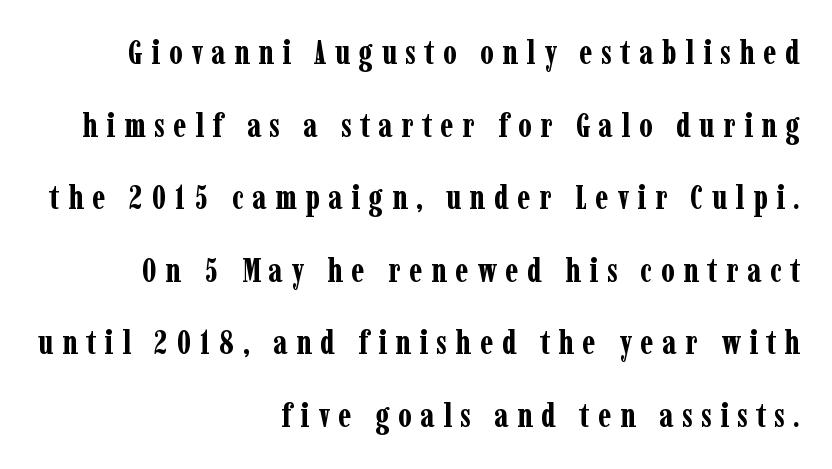
{"serif": "yes", "italic": "no", "bold": "yes", "weight": "bold", "width": "condensed", "stroke_contrast": "low", "x_height": "medium", "monospaced": "no", "underline": "no", "align": "right", "line_spacing": "loose", "line_spacing_ratio": 2.2, "letter_spacing": "wide", "letter_spacing_em": 0.26, "glyph_px": 33}
